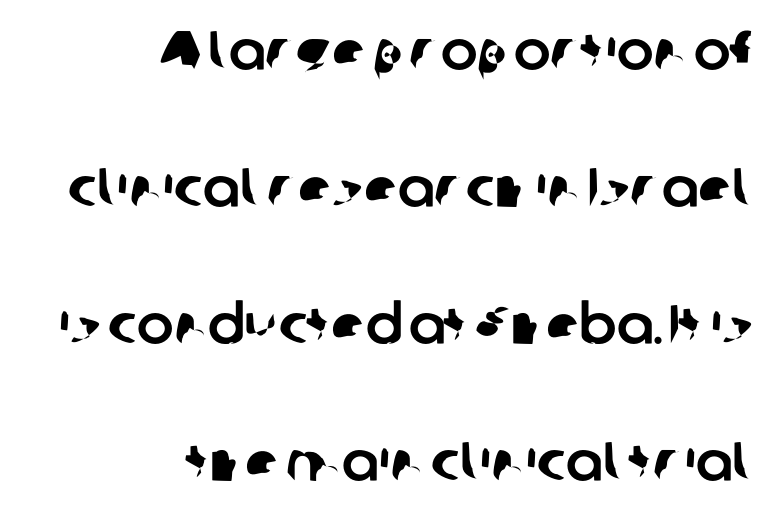
Q: Is the typeface a serif or a sans-serif typeface? A: Sans-serif.
Q: Is the text underlined? A: No.
Q: How is the paragraph aligned? A: Right-aligned.
Q: Is the spacing between letters normal or unusually wide? A: Normal.
Q: Is the spacing between lines tight, normal or loose? A: Loose.
Q: Width (condensed, normal, or wide)? A: Normal.
Q: Stroke contrast? A: Low.
Q: x-height? A: Medium.
Q: Monospaced? A: No.
